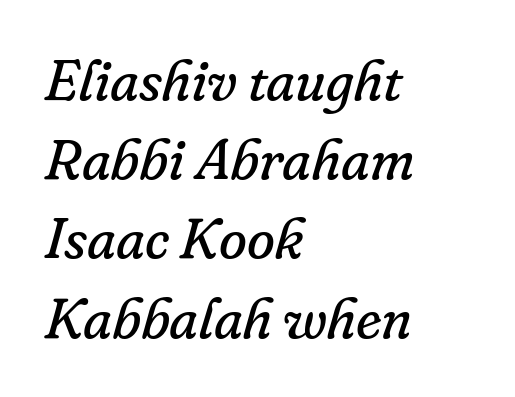
The image shows 57 px regular-weight serif type, italic (leaning right); set left-aligned, normal line spacing (1.39x), normal letter spacing, not underlined; low stroke contrast and a small x-height.
